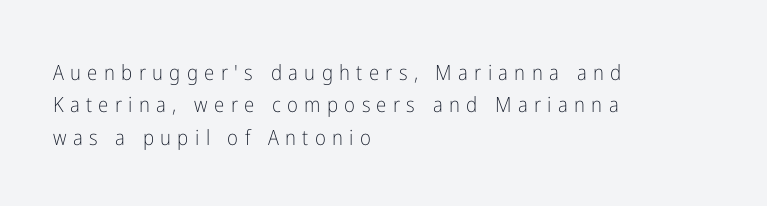
Q: Is the text bold? A: No.
Q: Is the text italic (slanted)? A: No, it is upright.
Q: Is the text underlined? A: No.
Q: How is the paragraph aligned? A: Left-aligned.
Q: Is the spacing between letters normal or unusually wide? A: Unusually wide.
Q: Is the spacing between lines tight, normal or loose? A: Normal.
